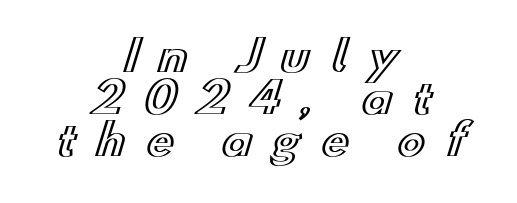
The image shows 42 px wide type; set centered, tight line spacing (1.0x), unusually wide letter spacing (+0.48 em), not underlined; a small x-height.
